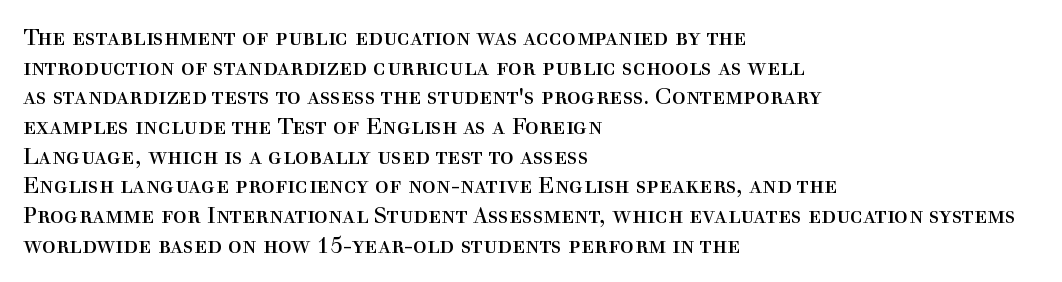
The image shows 23 px text type, upright; set left-aligned, normal line spacing (1.29x), normal letter spacing, not underlined.
